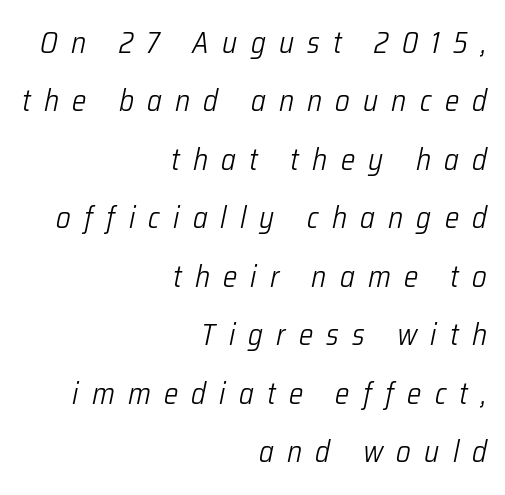
A flush-right, rag-left setting is used for this passage. The area under the type is left untouched. Between one letter and the next there's a generous, obvious gap. The axis of the letterforms is tilted away from vertical.
